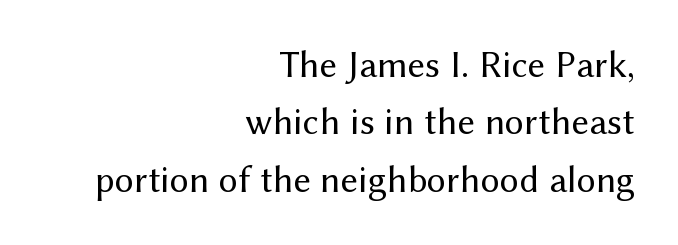
The image shows 38 px regular-weight sans-serif type, upright; set right-aligned, normal line spacing (1.51x), normal letter spacing, not underlined; medium stroke contrast and a medium x-height.
